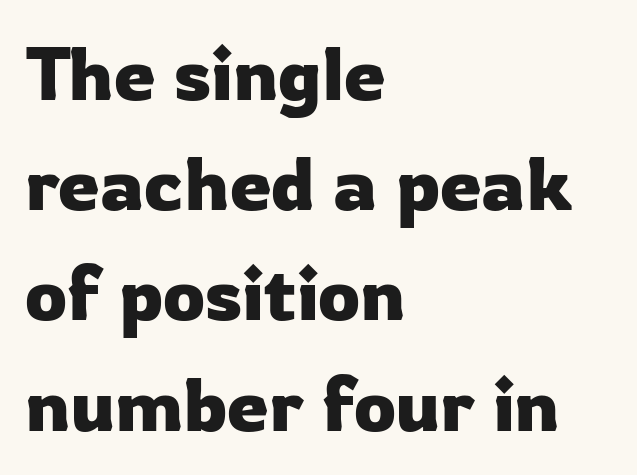
{"serif": "no", "italic": "no", "width": "normal", "stroke_contrast": "low", "x_height": "medium", "monospaced": "no", "underline": "no", "align": "left", "line_spacing": "normal", "line_spacing_ratio": 1.47, "letter_spacing": "normal", "letter_spacing_em": 0.0, "glyph_px": 75}
